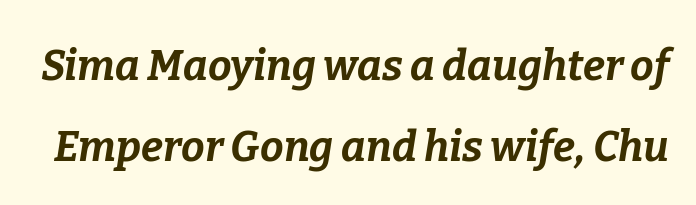
Any mark beneath the type? The region is blank. Leading is clearly above the norm, producing a sparse column. These words are printed bold, with thick strokes throughout. The letters are slanted; this is an italic face. Varying glyph widths throughout — classic text-font behaviour.
